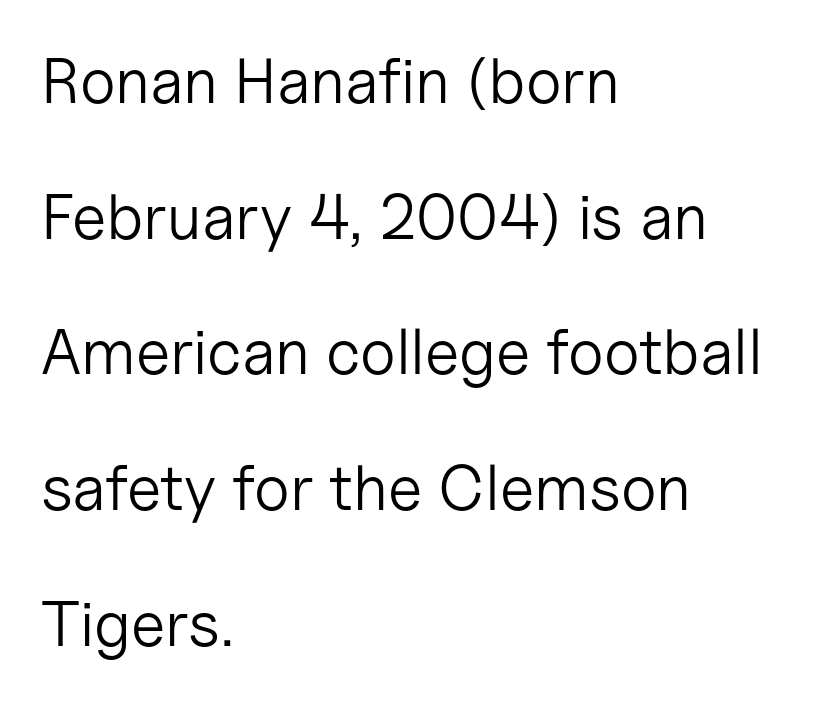
The image shows 64 px light sans-serif type, upright; set left-aligned, loose line spacing (2.12x), normal letter spacing, not underlined; low stroke contrast and a medium x-height.
